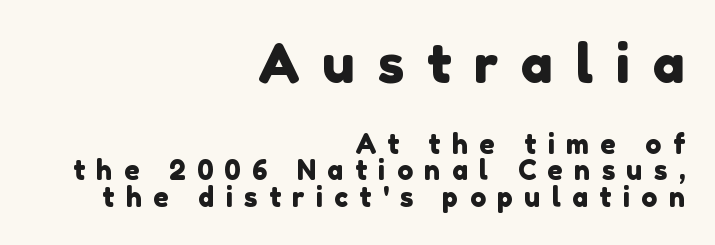
{"serif": "no", "width": "normal", "stroke_contrast": "low", "x_height": "medium", "monospaced": "no", "underline": "no", "align": "right", "line_spacing": "tight", "line_spacing_ratio": 0.99, "letter_spacing": "wide", "letter_spacing_em": 0.42, "larger_block": "first", "size_ratio": 2.0, "glyph_px": 54}
